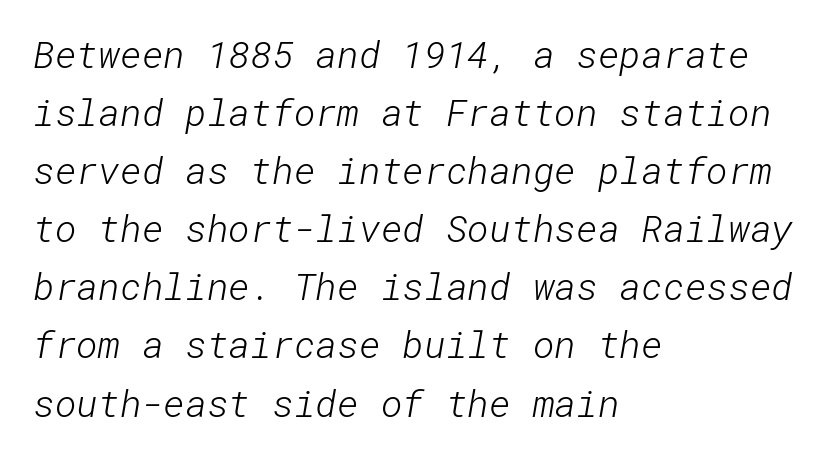
Q: Is the text bold? A: No.
Q: Is the typeface a serif or a sans-serif typeface? A: Sans-serif.
Q: Is the text underlined? A: No.
Q: How is the paragraph aligned? A: Left-aligned.
Q: Is the spacing between letters normal or unusually wide? A: Normal.
Q: Is the spacing between lines tight, normal or loose? A: Normal.
Q: Width (condensed, normal, or wide)? A: Normal.
Q: Stroke contrast? A: Low.
Q: x-height? A: Medium.
